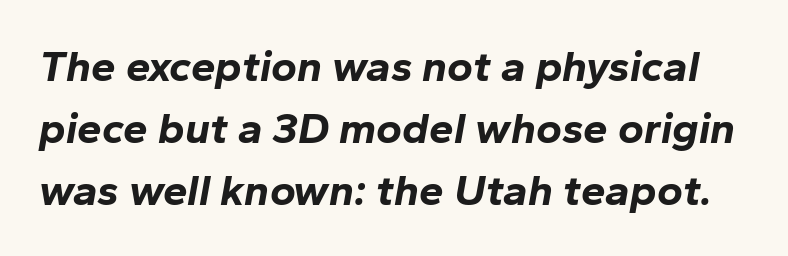
Q: Is the text bold? A: Yes.
Q: Is the text italic (slanted)? A: Yes, it leans right by about 10 degrees.
Q: Is the text underlined? A: No.
Q: Is the spacing between letters normal or unusually wide? A: Normal.
Q: Is the spacing between lines tight, normal or loose? A: Normal.
Q: Width (condensed, normal, or wide)? A: Normal.
Q: Stroke contrast? A: Low.
Q: x-height? A: Medium.
Q: Monospaced? A: No.
